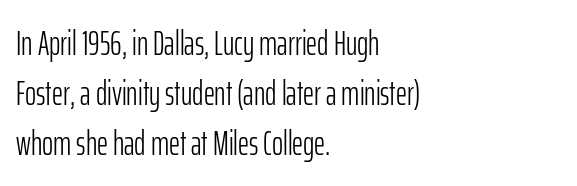
{"serif": "no", "italic": "no", "bold": "no", "weight": "light", "width": "condensed", "stroke_contrast": "low", "x_height": "medium", "monospaced": "no", "underline": "no", "align": "left", "line_spacing": "normal", "line_spacing_ratio": 1.47, "letter_spacing": "normal", "letter_spacing_em": 0.0, "glyph_px": 34}
